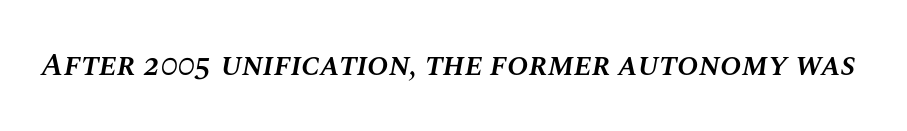
The image shows 32 px semibold type, italic (leaning right); set normal letter spacing, not underlined; medium stroke contrast and a large x-height.
